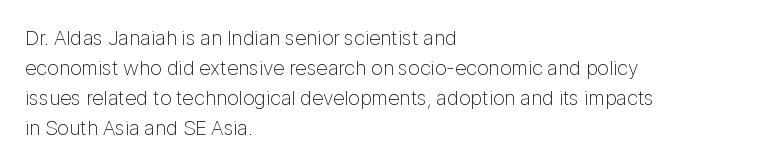
The image shows 21 px text type, upright; set left-aligned, normal line spacing (1.43x), normal letter spacing, not underlined.
